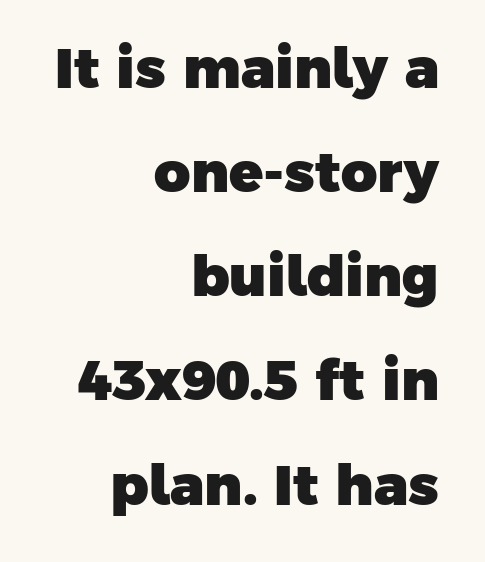
The image shows 56 px heavy sans-serif type; set right-aligned, line spacing 1.86x, normal letter spacing, not underlined; low stroke contrast and a medium x-height.
